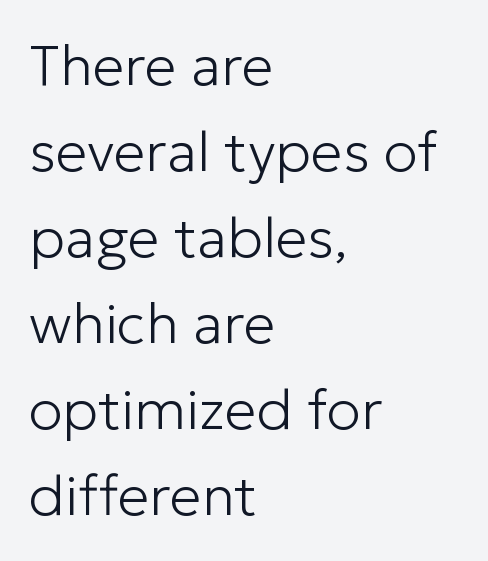
How would I describe the line gaps? Plain and ordinary. Counters stay open thanks to moderate or lighter strokes. Left-aligned paragraph, ragged on the right. You can tell it's not italic because the verticals are truly vertical. Proportional: the letters do not fall into vertical columns.
